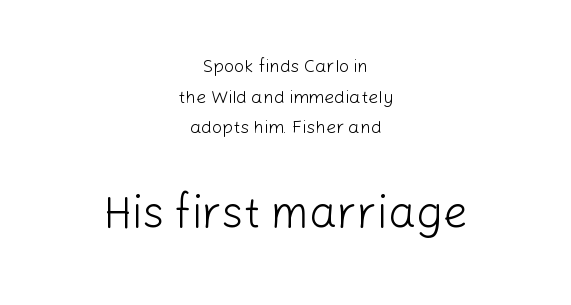
The image shows 44 px light sans-serif type, upright; set centered, normal line spacing (1.7x), normal letter spacing, not underlined; the second (bottom) block is 2.44x larger; low stroke contrast and a medium x-height.
